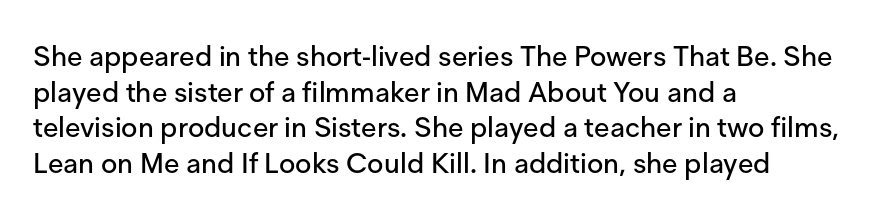
The image shows 28 px sans-serif type, upright; set left-aligned, normal line spacing (1.27x), normal letter spacing, not underlined; low stroke contrast and a medium x-height.
